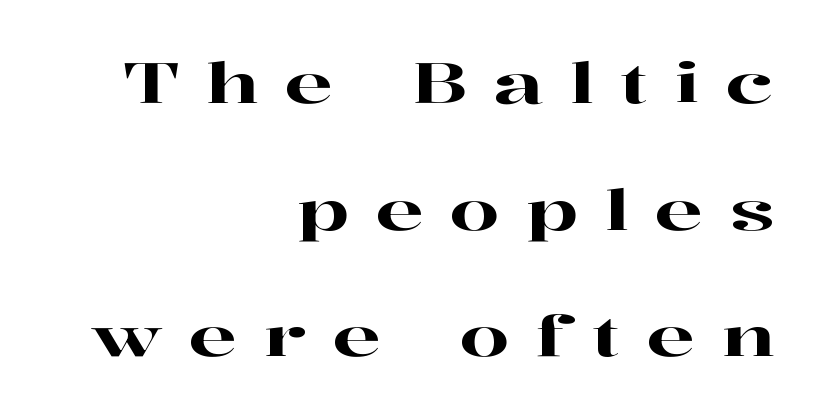
The image shows 56 px wide serif type, upright; set right-aligned, loose line spacing (2.26x), unusually wide letter spacing (+0.48 em), not underlined; high stroke contrast and a medium x-height.
